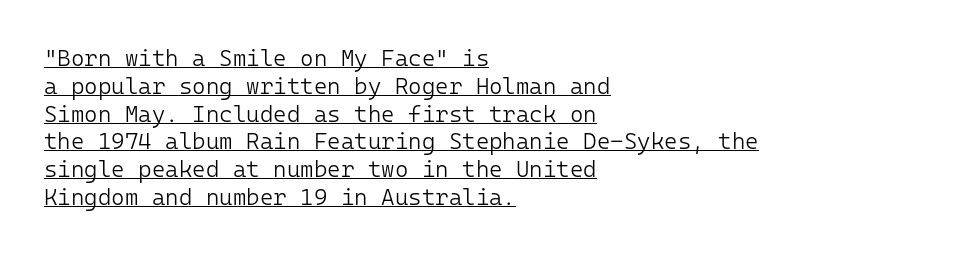
This sample uses an upright cut, with every glyph sitting square on the baseline. The type is set solid horizontally, with unmodified tracking. Nothing heavy about these letters — not bold at all. Like a heading marked for emphasis, these lines bear an underscore. One-word summary of the alignment: left.
